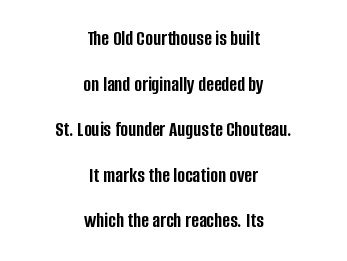
The image shows 21 px bold type, upright; set centered, loose line spacing (2.17x), normal letter spacing, not underlined.
